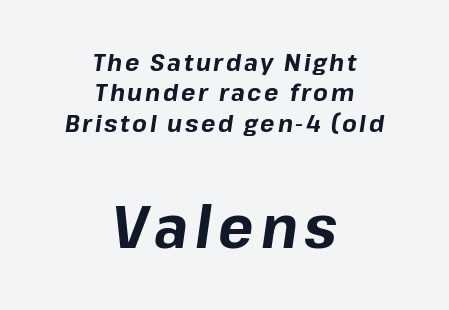
The image shows 59 px bold type, italic (leaning right); set centered, normal line spacing (1.27x), not underlined; the second (bottom) block is 2.46x larger; low stroke contrast and a medium x-height.
